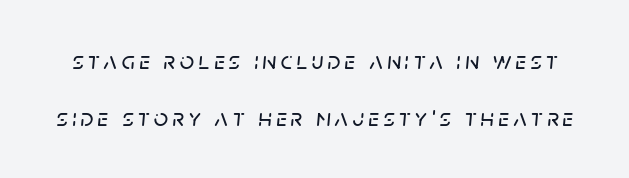
{"italic": "yes", "lean": "right", "slant_degrees": 5, "underline": "no", "line_spacing": "loose", "line_spacing_ratio": 2.3, "glyph_px": 25}
